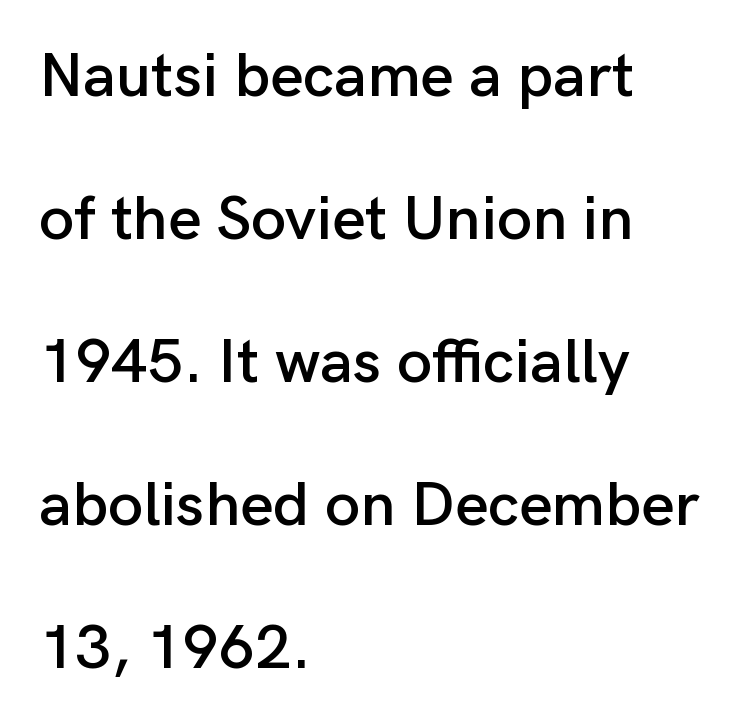
The image shows 63 px sans-serif type, upright; set left-aligned, loose line spacing (2.27x), normal letter spacing, not underlined; low stroke contrast and a medium x-height.
